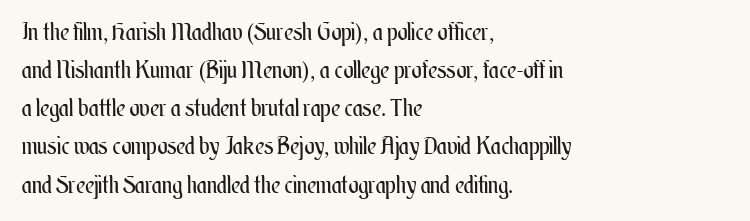
{"italic": "no", "bold": "no", "underline": "no", "align": "left", "line_spacing": "normal", "line_spacing_ratio": 1.59, "letter_spacing": "normal", "letter_spacing_em": 0.0, "glyph_px": 24}
